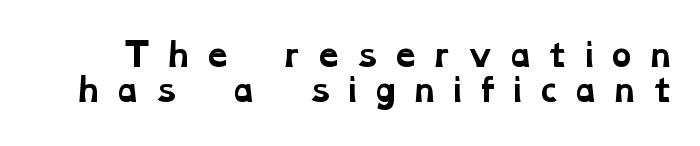
The image shows 31 px bold, wide serif type; set tight line spacing (1.13x), unusually wide letter spacing (+0.38 em), not underlined; low stroke contrast and a medium x-height.
